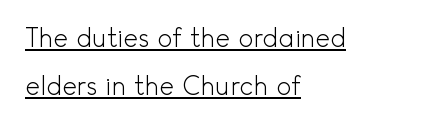
Q: Is the text bold? A: No.
Q: Is the text italic (slanted)? A: No, it is upright.
Q: Is the text underlined? A: Yes.
Q: How is the paragraph aligned? A: Left-aligned.
Q: Is the spacing between letters normal or unusually wide? A: Normal.
Q: Is the spacing between lines tight, normal or loose? A: Loose.
